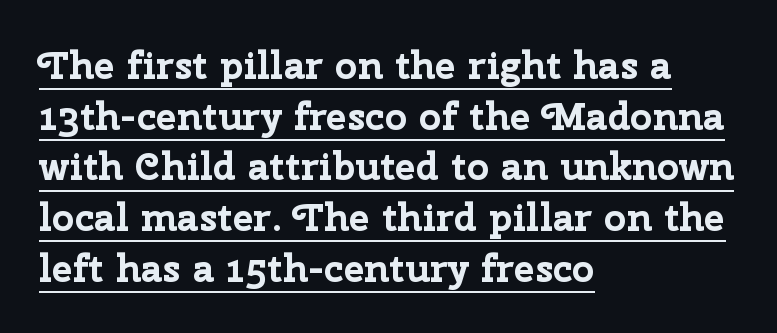
Posture: upright roman. Horizontal bands of white between lines are of average thickness. This sample has the flowing, uneven cadence of proportional lettering. Regarding serifs, this sample does without them. Underlining? Definitely there.
